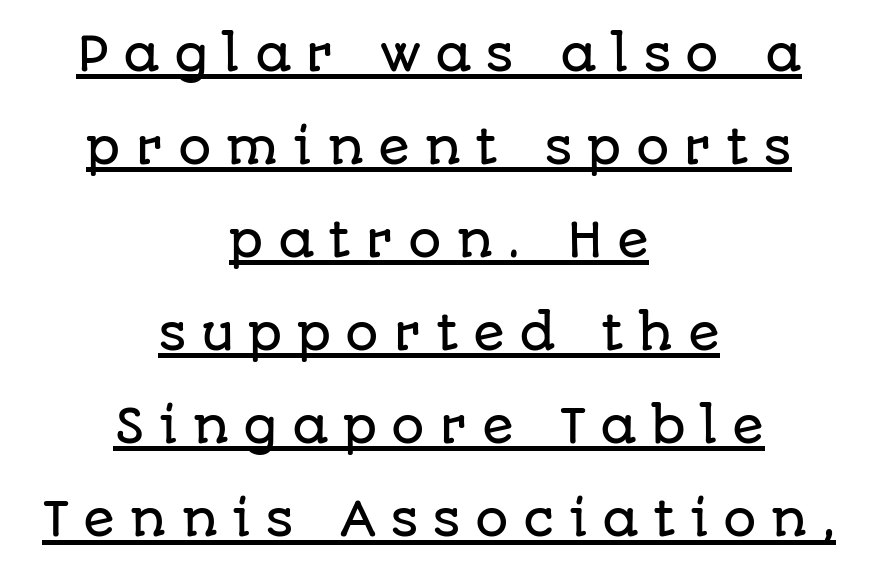
The image shows 47 px sans-serif type, upright; set centered, loose line spacing (1.98x), unusually wide letter spacing (+0.3 em), underlined; low stroke contrast and a large x-height.
